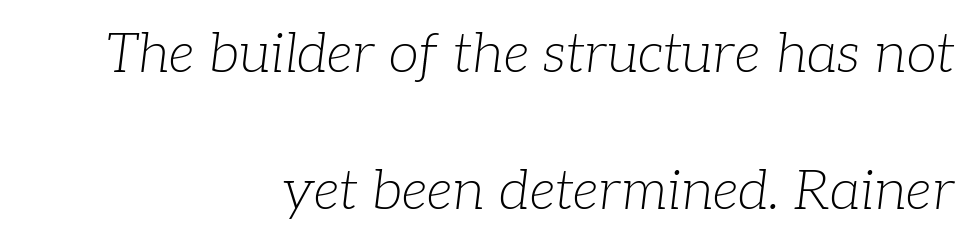
Proportional: the letters do not fall into vertical columns. These lines stand farther apart than default settings would place them. Nobody touched the tracking dial on this one. Where is the straight margin? On the right. The letters are slanted; this is an italic face.
